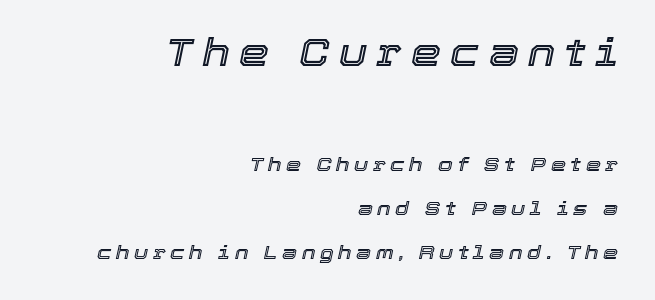
The image shows 38 px text type, italic (leaning right); set right-aligned, loose line spacing (2.32x), unusually wide letter spacing (+0.24 em), not underlined; the first (top) block is 2.0x larger; a medium x-height.
